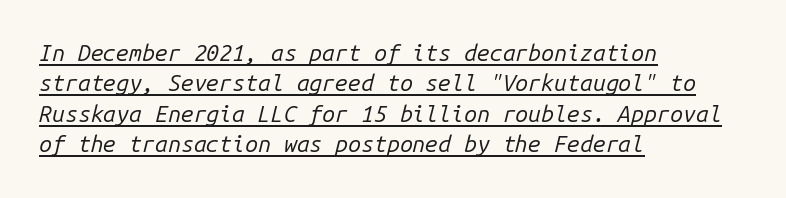
{"italic": "yes", "lean": "right", "slant_degrees": 14, "bold": "no", "underline": "yes", "align": "left", "line_spacing": "normal", "line_spacing_ratio": 1.32, "letter_spacing": "normal", "letter_spacing_em": 0.0, "glyph_px": 23}
